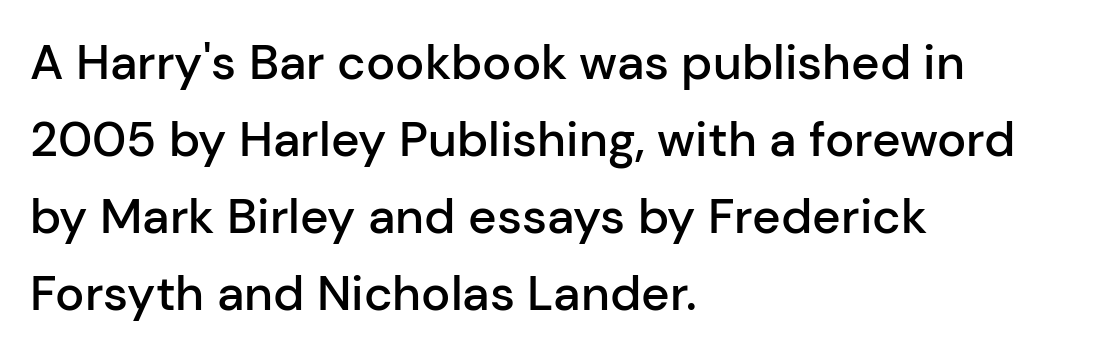
{"serif": "no", "italic": "no", "bold": "semi", "weight": "semibold", "width": "normal", "stroke_contrast": "low", "x_height": "medium", "monospaced": "no", "underline": "no", "align": "left", "line_spacing": "normal", "line_spacing_ratio": 1.57, "letter_spacing": "normal", "letter_spacing_em": 0.0, "glyph_px": 49}
